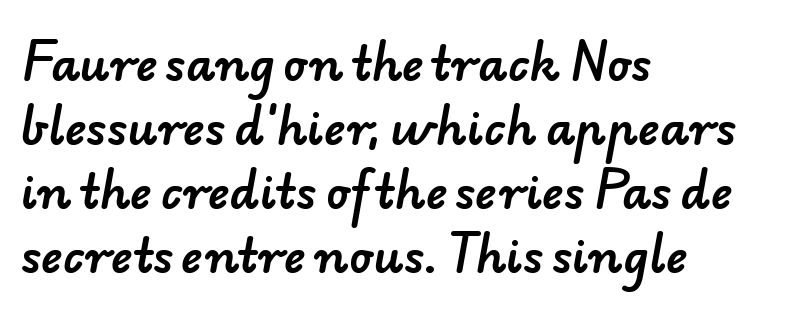
{"serif": "no", "width": "normal", "stroke_contrast": "low", "x_height": "small", "monospaced": "no", "underline": "no", "align": "left", "line_spacing": "normal", "line_spacing_ratio": 1.39, "letter_spacing": "normal", "letter_spacing_em": 0.0, "glyph_px": 46}
